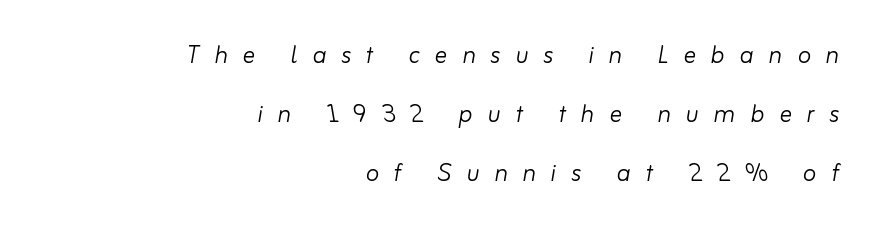
{"italic": "yes", "lean": "right", "slant_degrees": 10, "bold": "no", "weight": "light", "width": "normal", "stroke_contrast": "low", "x_height": "small", "monospaced": "no", "underline": "no", "align": "right", "line_spacing": "loose", "line_spacing_ratio": 1.91, "letter_spacing": "wide", "letter_spacing_em": 0.48, "glyph_px": 31}
